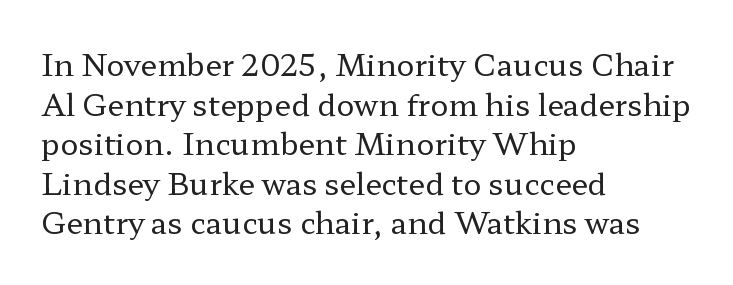
The rendering keeps characters at their native spacing. A serif font was chosen for this passage. Spacing verdict: proportional, widths tailored to each character. Type without underlining. The axis of the letterforms is exactly vertical. Horizontal bands of white between lines are of average thickness.
